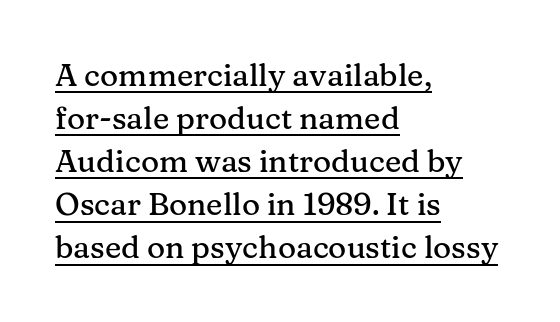
Each line of the rendering has a horizontal stroke beneath the glyphs. Baseline-to-baseline distance is the conventional proportion of letter height. Do the characters align in a grid? No, the font is proportional. Every row of glyphs begins at an identical x-position on the left. Style check: upright. The glyphs in this specimen are seriffed.
